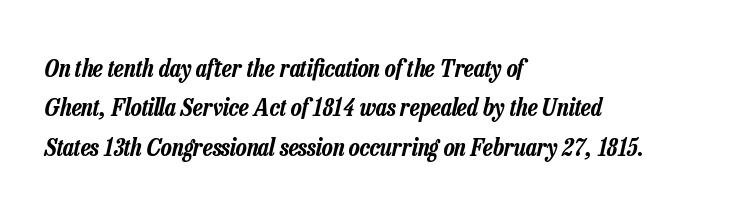
{"italic": "yes", "lean": "right", "slant_degrees": 13, "underline": "no", "align": "left", "line_spacing": "normal", "line_spacing_ratio": 1.58, "letter_spacing": "normal", "letter_spacing_em": 0.0, "glyph_px": 25}
